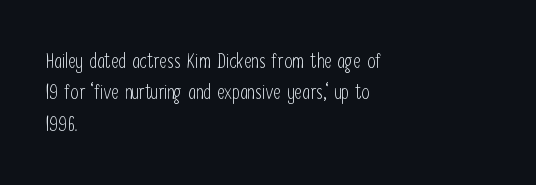
Ordinary non-slanted type is in use. Honestly, the row spacing looks completely unremarkable. These lines keep a tight, regular rhythm from letter to letter. These lines stack with their left ends in a neat column.
